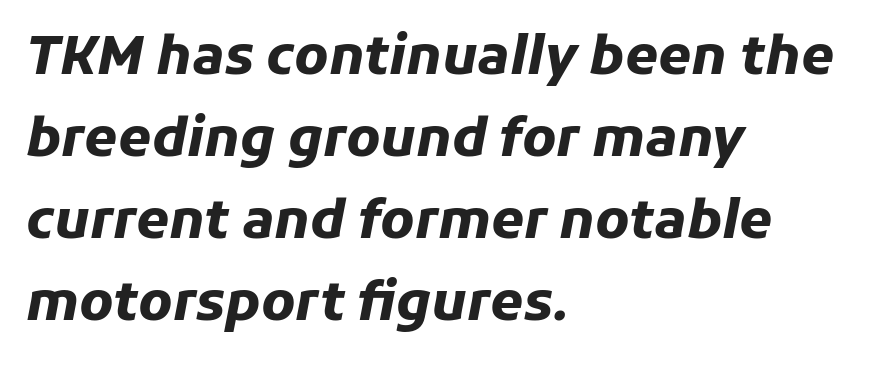
{"italic": "yes", "lean": "right", "slant_degrees": 11, "bold": "yes", "weight": "heavy", "width": "normal", "stroke_contrast": "low", "x_height": "medium", "monospaced": "no", "underline": "no", "align": "left", "line_spacing": "normal", "line_spacing_ratio": 1.55, "letter_spacing": "normal", "letter_spacing_em": 0.0, "glyph_px": 53}
